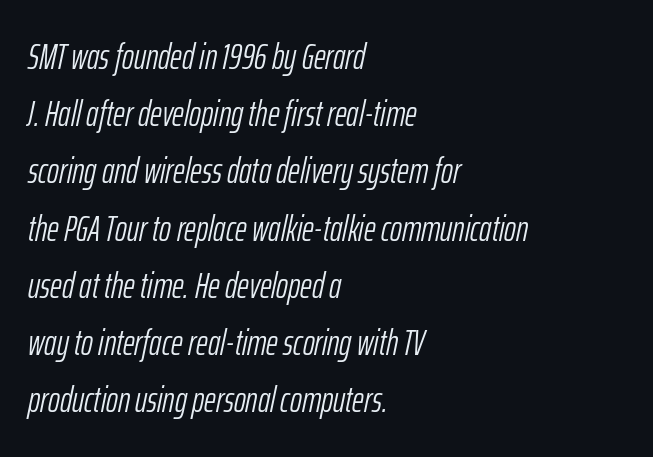
The image shows 36 px light, condensed type, italic (leaning right); set left-aligned, normal line spacing (1.59x), normal letter spacing, not underlined; low stroke contrast and a medium x-height.
